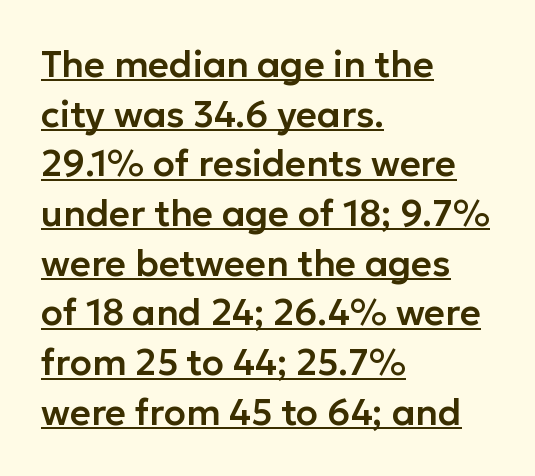
Do the characters align in a grid? No, the font is proportional. What kind of face is this? One without serifs — a sans. Observe the ordinary spacing: letters are neighbours, not strangers. Does the copy run flush right? No — it runs flush left. These lines were composed using upright roman letters.
